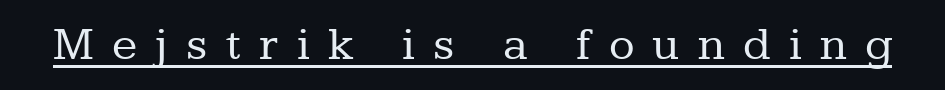
The image shows 47 px regular-weight serif type, upright; set unusually wide letter spacing (+0.39 em), underlined; low stroke contrast and a medium x-height.
